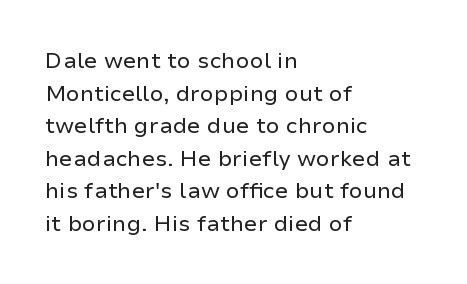
Rows of type keep a routine distance in the vertical direction. The space beneath each line is pristine and unruled. Which margin do the lines hug? The left one — the right edge is uneven. The letterforms sit shoulder to shoulder at normal distance.
